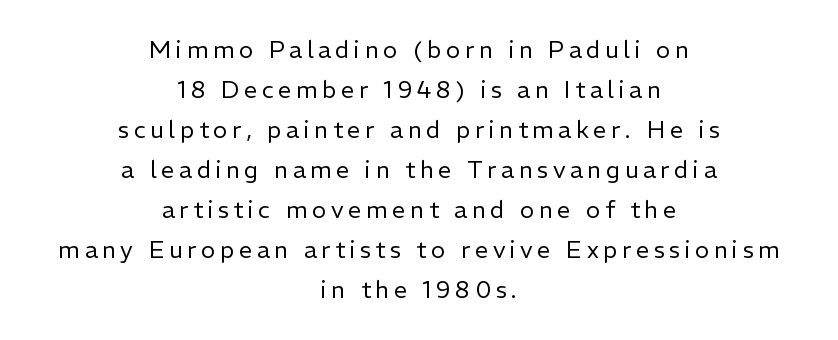
The image shows 24 px text type, upright; set centered, normal line spacing (1.67x), not underlined.
